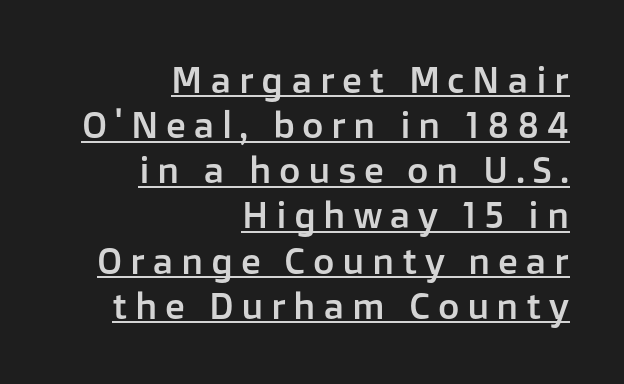
Q: Is the text italic (slanted)? A: No, it is upright.
Q: Is the typeface a serif or a sans-serif typeface? A: Sans-serif.
Q: Is the text underlined? A: Yes.
Q: How is the paragraph aligned? A: Right-aligned.
Q: Is the spacing between letters normal or unusually wide? A: Unusually wide.
Q: Width (condensed, normal, or wide)? A: Normal.
Q: Stroke contrast? A: Low.
Q: x-height? A: Medium.
Q: Monospaced? A: No.
